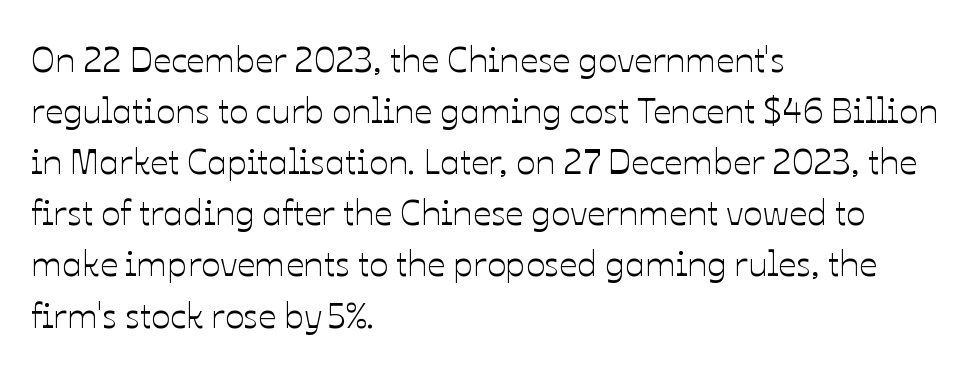
No extra tracking has been applied to these lines. Characters remain perfectly vertical along every line. Decoration check: the copy has no underline. The letters advance in unequal steps, a hallmark of proportional type. Alignment: flush left. Regarding leading, the lines here are spaced in the standard way.
